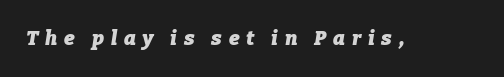
{"italic": "yes", "lean": "right", "slant_degrees": 9, "bold": "yes", "underline": "no", "letter_spacing": "wide", "letter_spacing_em": 0.34, "glyph_px": 20}
